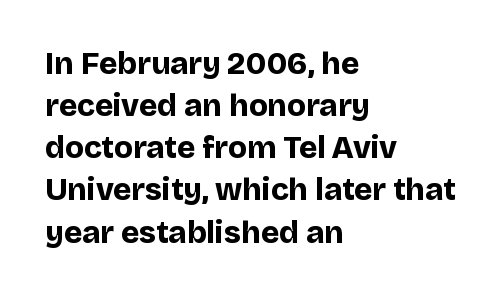
Q: Is the text bold? A: Yes.
Q: Is the text italic (slanted)? A: No, it is upright.
Q: Is the typeface a serif or a sans-serif typeface? A: Sans-serif.
Q: Is the text underlined? A: No.
Q: How is the paragraph aligned? A: Left-aligned.
Q: Is the spacing between letters normal or unusually wide? A: Normal.
Q: Is the spacing between lines tight, normal or loose? A: Normal.
Q: Width (condensed, normal, or wide)? A: Normal.
Q: Stroke contrast? A: Low.
Q: x-height? A: Large.
Q: Monospaced? A: No.
